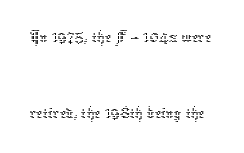
{"italic": "no", "bold": "no", "weight": "thin", "width": "normal", "stroke_contrast": "low", "x_height": "medium", "monospaced": "no", "underline": "no", "line_spacing": "loose", "line_spacing_ratio": 2.1, "letter_spacing": "normal", "letter_spacing_em": 0.0, "glyph_px": 36}
